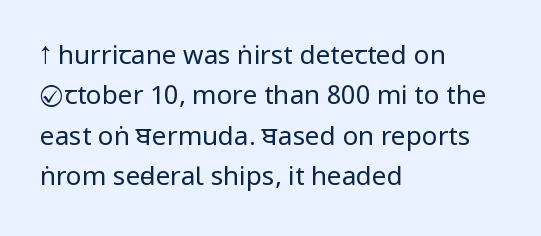
Check the space under the baseline: it is left empty. The type sits square on the baseline with zero lean. Line spacing here is normal. Casual observation: everything's shoved over to the left. Honestly, the letter spacing is just normal — you wouldn't notice it.
